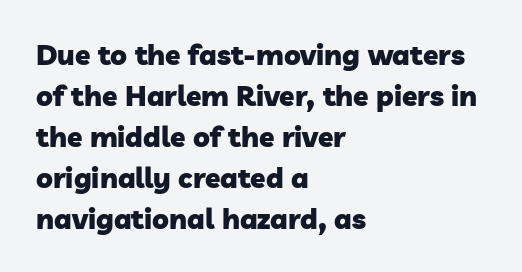
Anything drawn beneath the words? Only blank space. This is heavy type, rendered in bold. Caption: multi-line text, flush left, ragged right. Each letter keeps its own natural width here, so spacing adapts to shape. Normally led — the rows are evenly, conventionally spaced. Glyph-to-glyph distance matches everyday printed text.
